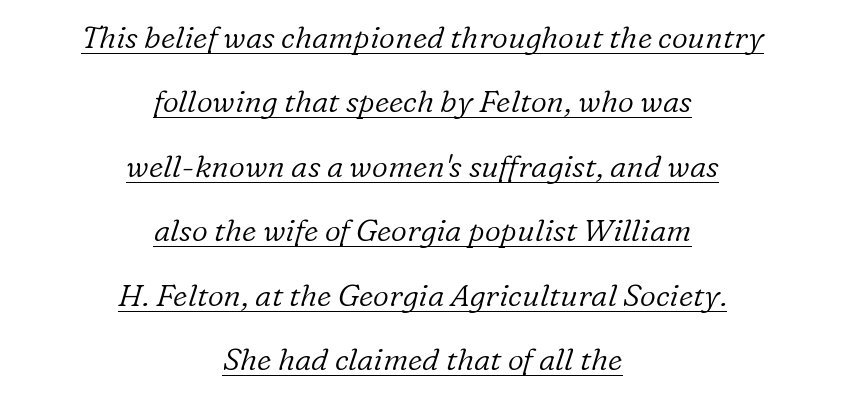
The image shows 31 px light serif type, italic (leaning right); set centered, loose line spacing (2.08x), normal letter spacing, underlined; low stroke contrast and a medium x-height.
